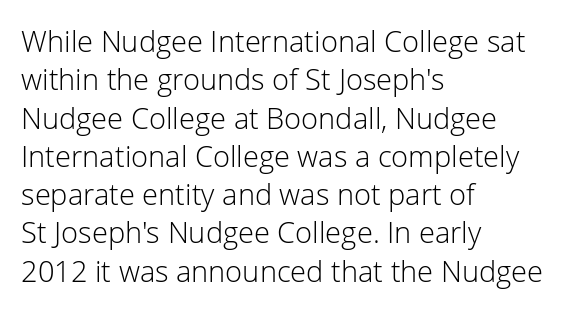
No extra tracking has been applied to these lines. Quick note: interline space is typical. Bare-footed words on every line. The passage shown is typed in a proportional face where columns would drift. A light-to-regular cut is what we see here.
